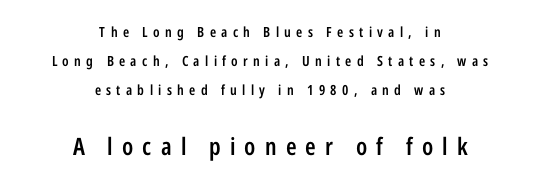
Q: Is the text bold? A: Semi-bold.
Q: Is the text italic (slanted)? A: No, it is upright.
Q: Is the text underlined? A: No.
Q: How is the paragraph aligned? A: Centered.
Q: Is the spacing between letters normal or unusually wide? A: Unusually wide.
Q: Is the spacing between lines tight, normal or loose? A: Loose.
Q: Which block of text is set in a larger size, the first (top) or the second (bottom)? A: The second (bottom) one.
